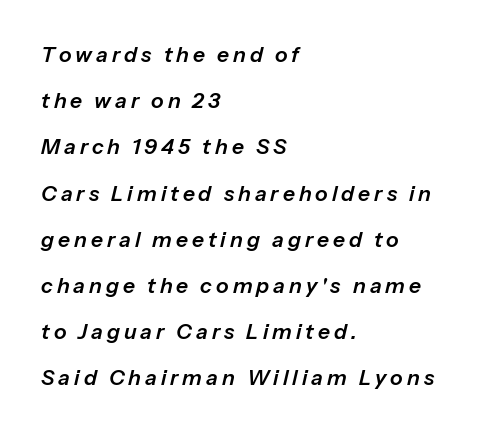
Q: Is the text italic (slanted)? A: Yes, it leans right by about 13 degrees.
Q: Is the text underlined? A: No.
Q: How is the paragraph aligned? A: Left-aligned.
Q: Is the spacing between lines tight, normal or loose? A: Loose.
